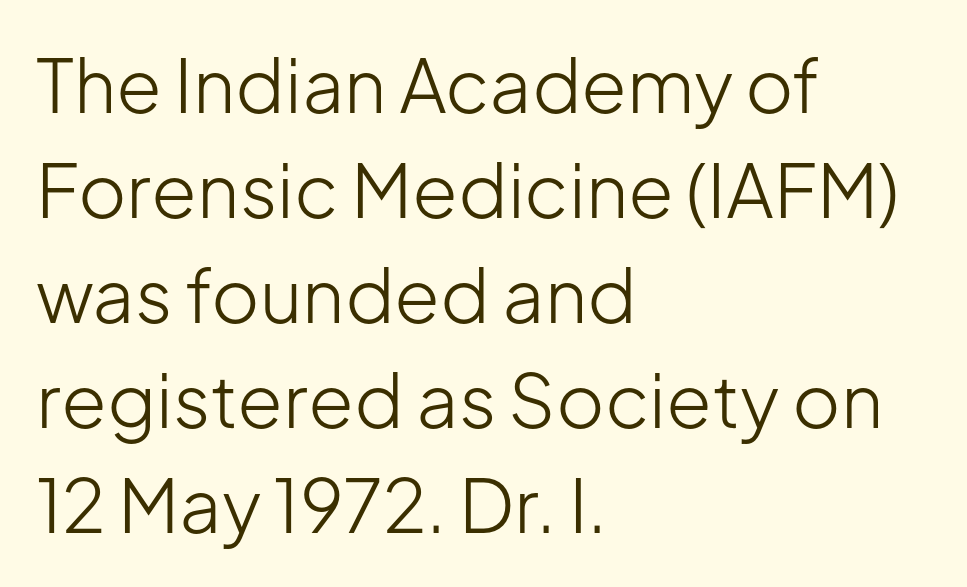
The space between consecutive lines is moderate. Does extra space separate the letters? No, they use regular spacing. You could not count columns in this text — the font is proportionally spaced. When letters stand straight like this, we call the style roman or upright. Is the block centered? No — it sits flush against the left margin.
